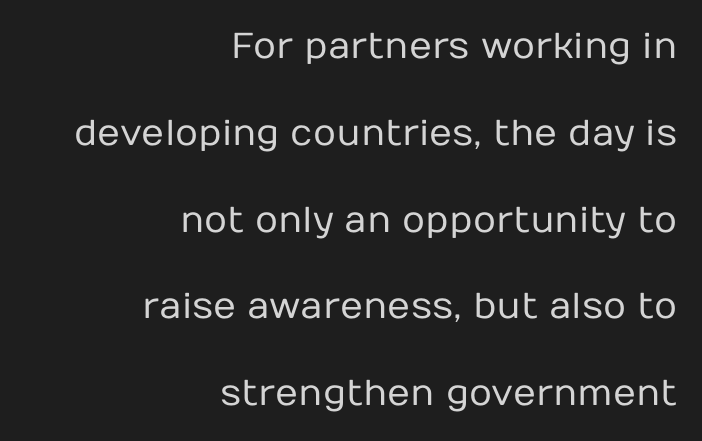
The image shows 36 px regular-weight sans-serif type, upright; set right-aligned, loose line spacing (2.41x), normal letter spacing, not underlined; low stroke contrast and a medium x-height.
